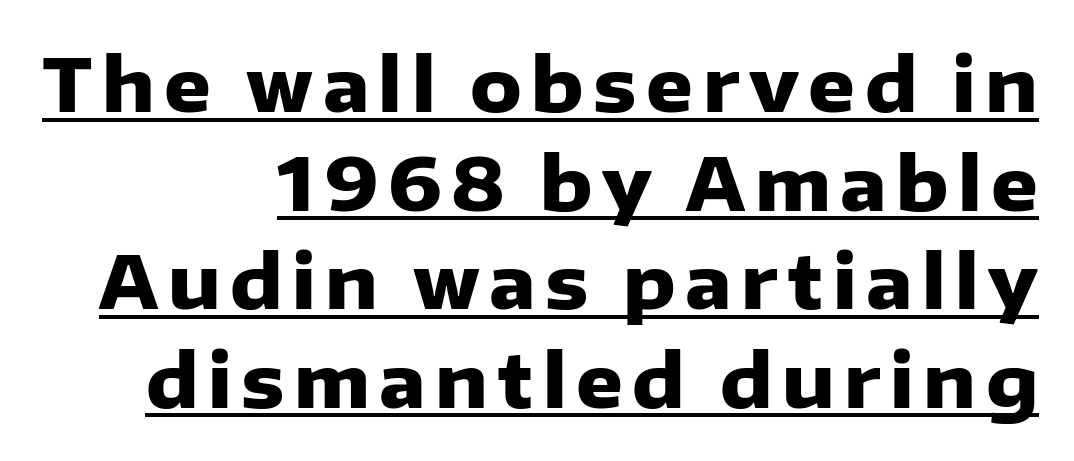
Q: Is the text bold? A: Yes.
Q: Is the text italic (slanted)? A: No, it is upright.
Q: Is the typeface a serif or a sans-serif typeface? A: Sans-serif.
Q: Is the text underlined? A: Yes.
Q: How is the paragraph aligned? A: Right-aligned.
Q: Is the spacing between lines tight, normal or loose? A: Normal.
Q: Width (condensed, normal, or wide)? A: Normal.
Q: Stroke contrast? A: Low.
Q: x-height? A: Medium.
Q: Monospaced? A: No.
